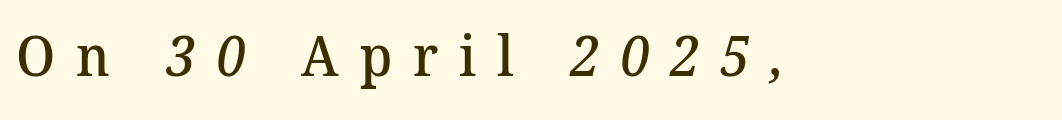
Q: Is the text bold? A: Semi-bold.
Q: Is the typeface a serif or a sans-serif typeface? A: Serif.
Q: Is the text underlined? A: No.
Q: How is the paragraph aligned? A: Left-aligned.
Q: Is the spacing between letters normal or unusually wide? A: Unusually wide.
Q: Width (condensed, normal, or wide)? A: Normal.
Q: Stroke contrast? A: Medium.
Q: x-height? A: Medium.
Q: Monospaced? A: No.
